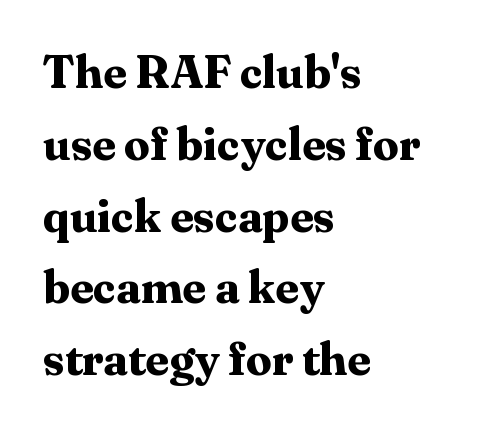
The passage is arranged the way most books set body copy — flush left. A typesetter would call this proportional, since set widths differ per character. Honestly, the letter spacing is just normal — you wouldn't notice it. Regarding serifs, this sample has them.
